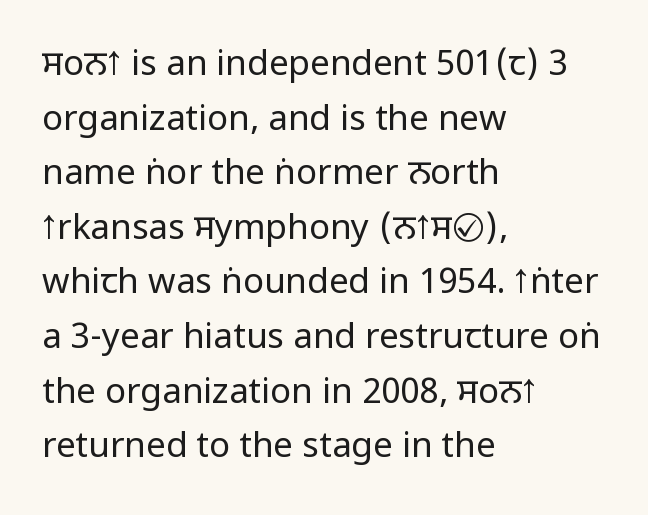
Q: Is the text bold? A: No.
Q: Is the text italic (slanted)? A: No, it is upright.
Q: Is the typeface a serif or a sans-serif typeface? A: Sans-serif.
Q: Is the text underlined? A: No.
Q: How is the paragraph aligned? A: Left-aligned.
Q: Is the spacing between letters normal or unusually wide? A: Normal.
Q: Is the spacing between lines tight, normal or loose? A: Normal.
Q: Width (condensed, normal, or wide)? A: Condensed.
Q: Stroke contrast? A: Low.
